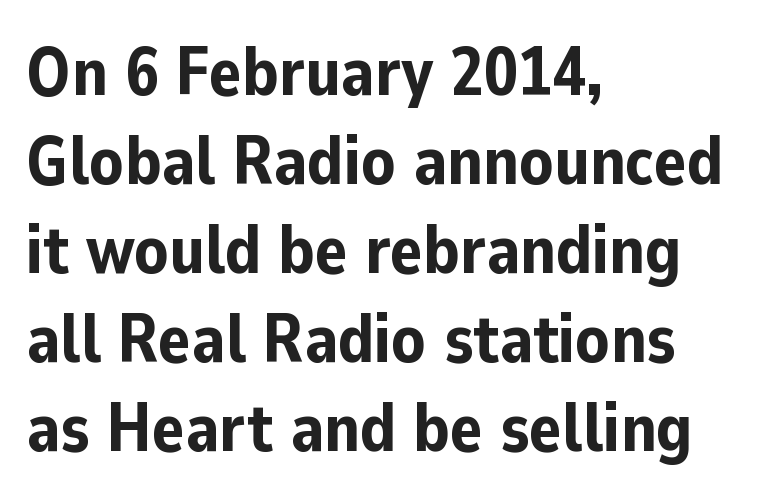
{"serif": "no", "italic": "no", "bold": "yes", "weight": "bold", "width": "normal", "stroke_contrast": "low", "x_height": "medium", "monospaced": "no", "underline": "no", "align": "left", "line_spacing": "normal", "line_spacing_ratio": 1.31, "letter_spacing": "normal", "letter_spacing_em": 0.0, "glyph_px": 68}
